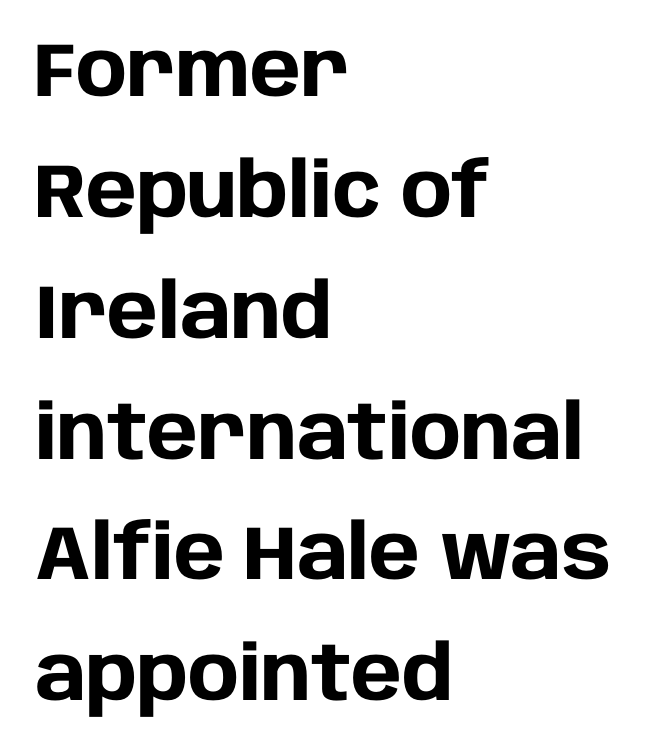
Q: Is the text bold? A: Yes.
Q: Is the text italic (slanted)? A: No, it is upright.
Q: Is the typeface a serif or a sans-serif typeface? A: Sans-serif.
Q: Is the text underlined? A: No.
Q: How is the paragraph aligned? A: Left-aligned.
Q: Is the spacing between letters normal or unusually wide? A: Normal.
Q: Is the spacing between lines tight, normal or loose? A: Normal.
Q: Width (condensed, normal, or wide)? A: Normal.
Q: Stroke contrast? A: Low.
Q: x-height? A: Large.
Q: Monospaced? A: No.
